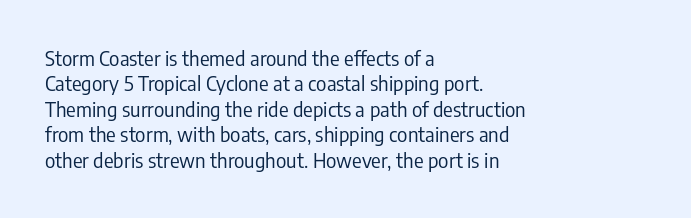
The rows are spaced the way most documents space them. Weight: in the light-to-regular range. Each word holds together tightly as a unit, with standard inter-letter gaps. Nobody drew a line under any word here.
